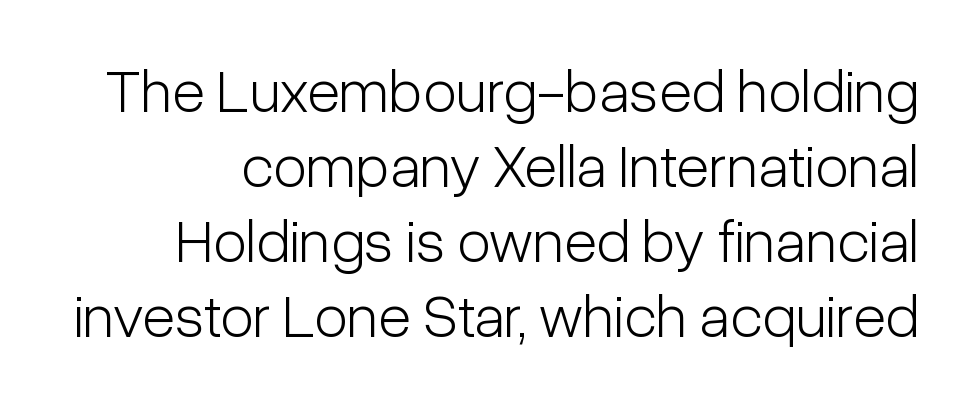
Spacing verdict: proportional, widths tailored to each character. The words here are not underlined. This is roman type, the default non-slanted kind. Each letter's strokes conclude bluntly, with no projecting serifs. Summary of weight: not heavy and not bold. The letters sit at their default tracking, neither squeezed nor spread.
